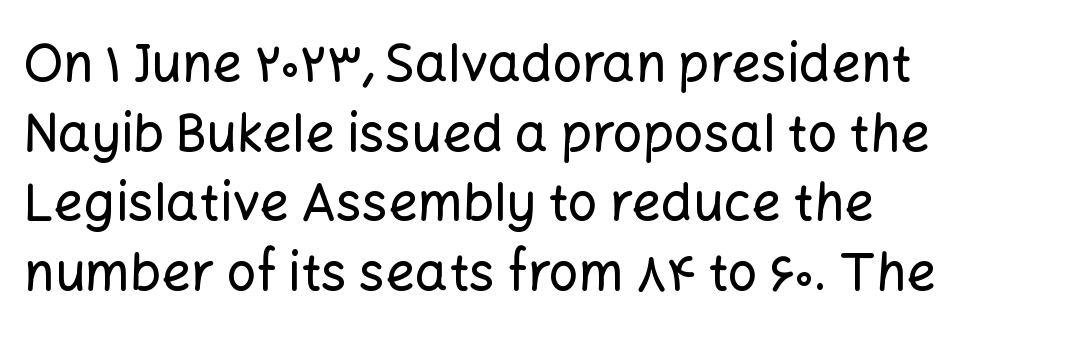
Q: Is the text italic (slanted)? A: No, it is upright.
Q: Is the typeface a serif or a sans-serif typeface? A: Sans-serif.
Q: Is the text underlined? A: No.
Q: How is the paragraph aligned? A: Left-aligned.
Q: Is the spacing between letters normal or unusually wide? A: Normal.
Q: Is the spacing between lines tight, normal or loose? A: Normal.
Q: Width (condensed, normal, or wide)? A: Normal.
Q: Stroke contrast? A: Low.
Q: x-height? A: Medium.
Q: Monospaced? A: No.
